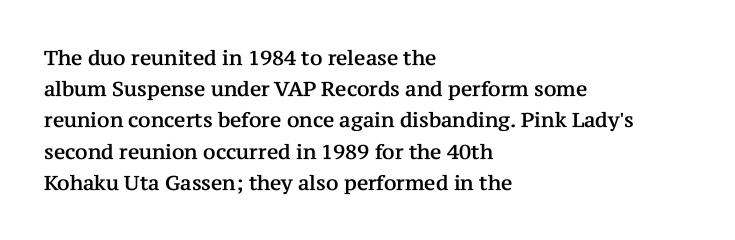
You could call the tracking neutral — neither tight nor loose. No italicization has been applied; the sample stays upright. Just letters on the line, the space beneath them empty. Compared with typical paragraphs, the rows here are spaced about the same.
